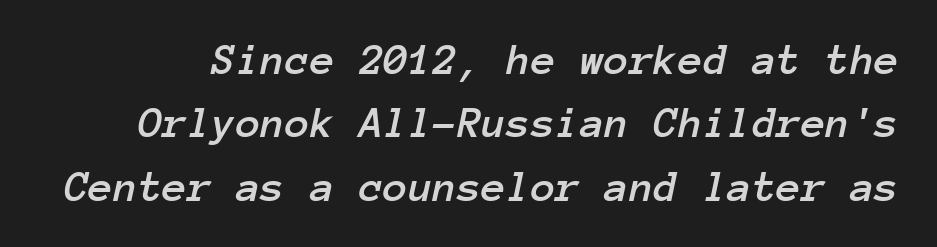
The gap between lines stays unmarked. Italic? Definitely — the glyphs are oblique. Fixed-width glyphs throughout — classic coding-font behaviour. Vertically, the passage feels balanced, rows spaced as you'd expect.
